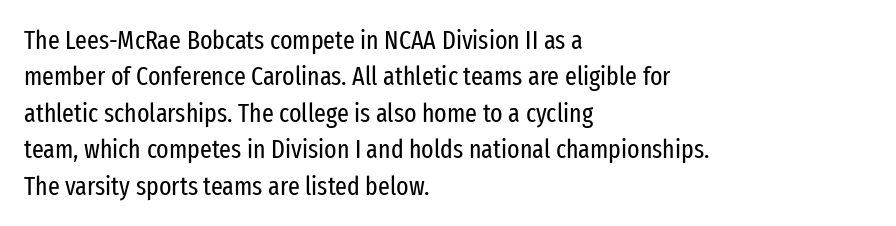
The image shows 26 px text type, upright; set left-aligned, normal line spacing (1.4x), normal letter spacing, not underlined.
